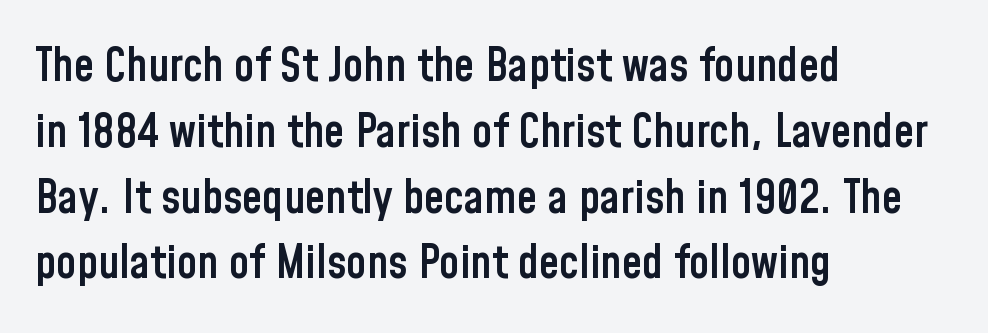
{"serif": "no", "italic": "no", "bold": "semi", "weight": "semibold", "width": "condensed", "stroke_contrast": "low", "x_height": "medium", "monospaced": "no", "underline": "no", "align": "left", "line_spacing": "normal", "line_spacing_ratio": 1.43, "letter_spacing": "normal", "letter_spacing_em": 0.0, "glyph_px": 46}
